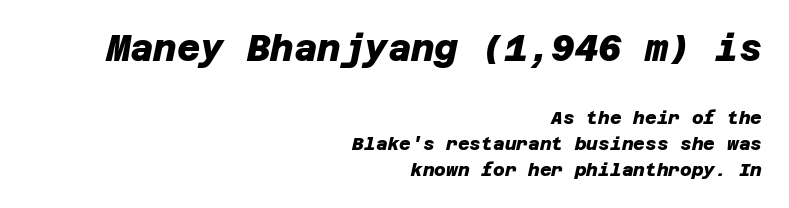
Horizontally, the lines are justified to the trailing edge only. Vertical spacing — default. The passage shown begins with its larger block and ends with its smaller one. Spacing between characters is what you'd get straight out of the box. Bare-footed words on every line. This is heavy type, rendered in bold.
